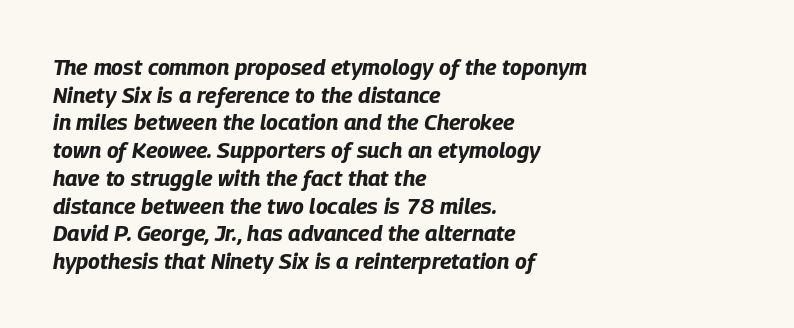
The image shows 22 px bold type, italic (leaning right); set left-aligned, normal line spacing (1.26x), normal letter spacing, not underlined.
